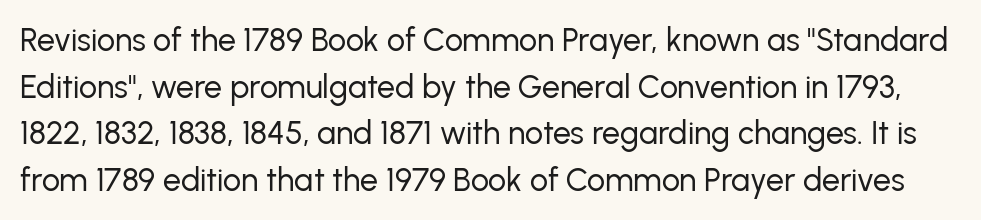
The image shows 32 px regular-weight sans-serif type, upright; set normal line spacing (1.46x), normal letter spacing, not underlined; low stroke contrast and a medium x-height.
